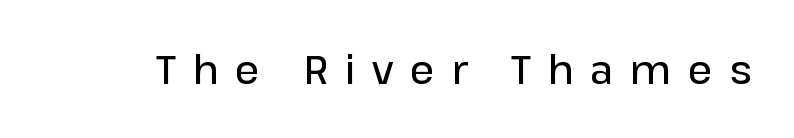
The image shows 39 px semibold sans-serif type, upright; set unusually wide letter spacing (+0.43 em), not underlined; low stroke contrast and a medium x-height.
